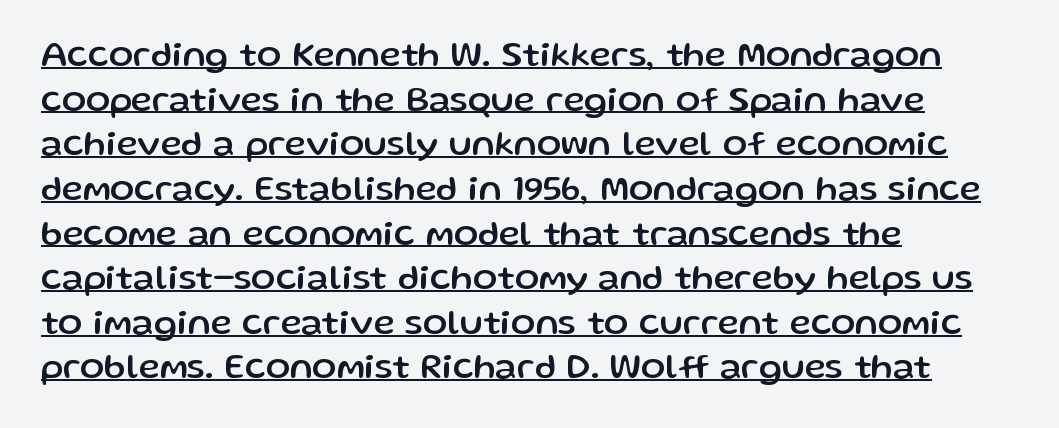
{"serif": "no", "italic": "no", "width": "normal", "stroke_contrast": "low", "x_height": "medium", "monospaced": "no", "underline": "yes", "align": "left", "line_spacing_ratio": 1.24, "letter_spacing": "normal", "letter_spacing_em": 0.0, "glyph_px": 36}
